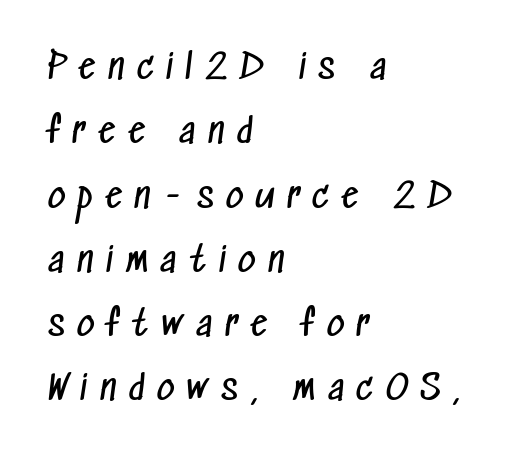
{"serif": "no", "bold": "no", "weight": "regular", "width": "condensed", "stroke_contrast": "low", "x_height": "medium", "monospaced": "no", "underline": "no", "align": "left", "line_spacing_ratio": 1.89, "letter_spacing": "wide", "letter_spacing_em": 0.38, "glyph_px": 34}
